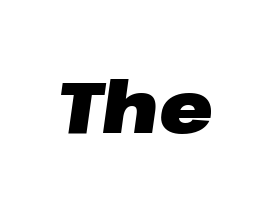
The image shows 72 px heavy, wide type, italic (leaning right); set normal letter spacing, not underlined; low stroke contrast and a medium x-height.
